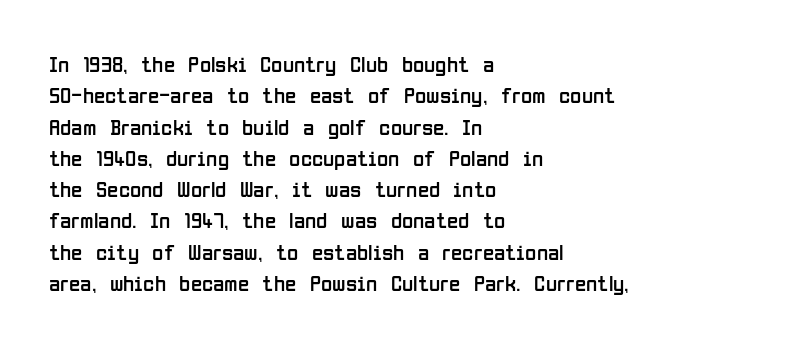
{"italic": "no", "bold": "no", "underline": "no", "align": "left", "line_spacing": "normal", "line_spacing_ratio": 1.36, "letter_spacing": "normal", "letter_spacing_em": 0.0, "glyph_px": 23}
